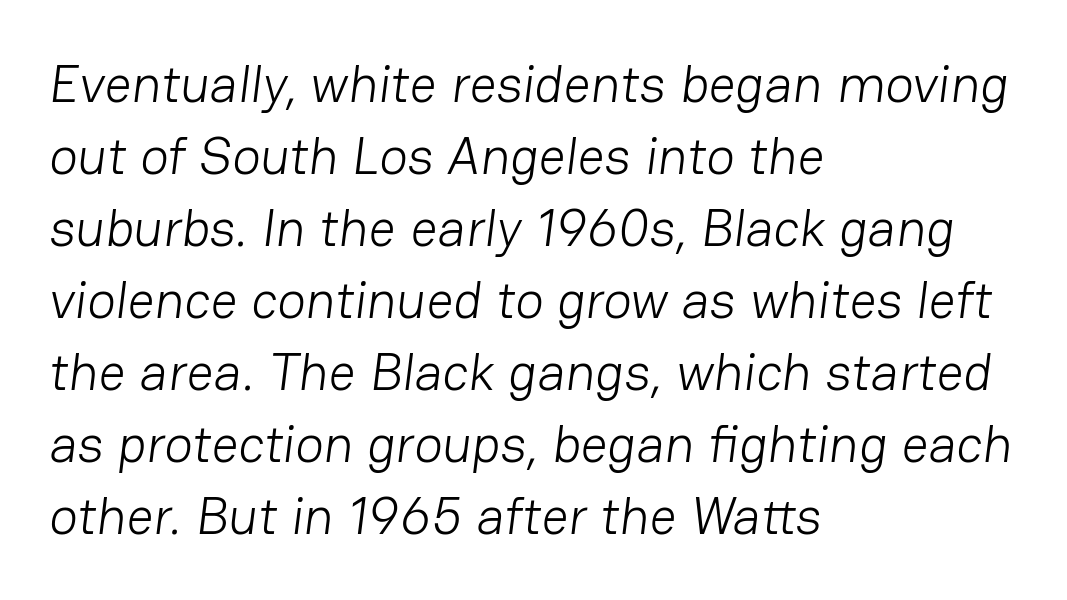
The string is rendered with underlining switched off. Vertical spacing — default. The characters display no serif detailing; their extremities are plain. Compared with a typical body face, this is equally light or lighter still. Varying glyph widths throughout — classic text-font behaviour. Honestly, the letter spacing is just normal — you wouldn't notice it.
